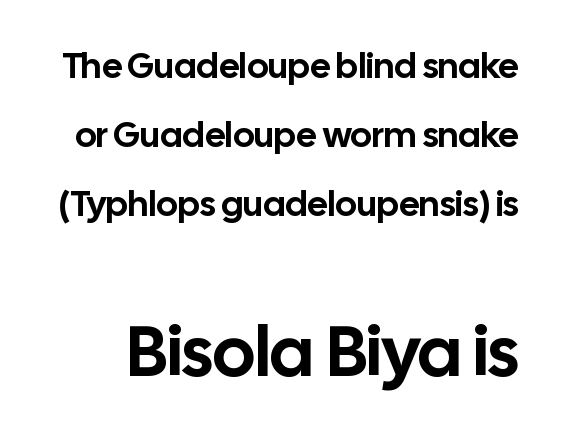
The image shows 71 px sans-serif type, upright; set loose line spacing (1.91x), normal letter spacing, not underlined; the second (bottom) block is 1.97x larger; low stroke contrast and a medium x-height.
